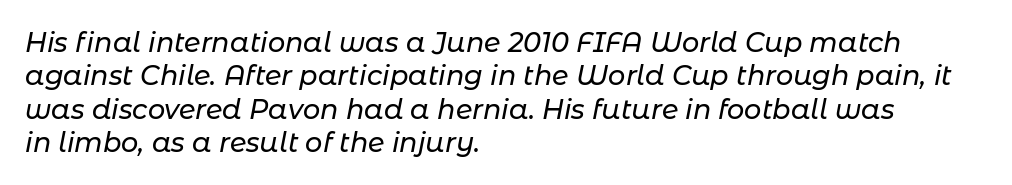
Q: Is the text italic (slanted)? A: Yes, it leans right by about 11 degrees.
Q: Is the text underlined? A: No.
Q: How is the paragraph aligned? A: Left-aligned.
Q: Is the spacing between letters normal or unusually wide? A: Normal.
